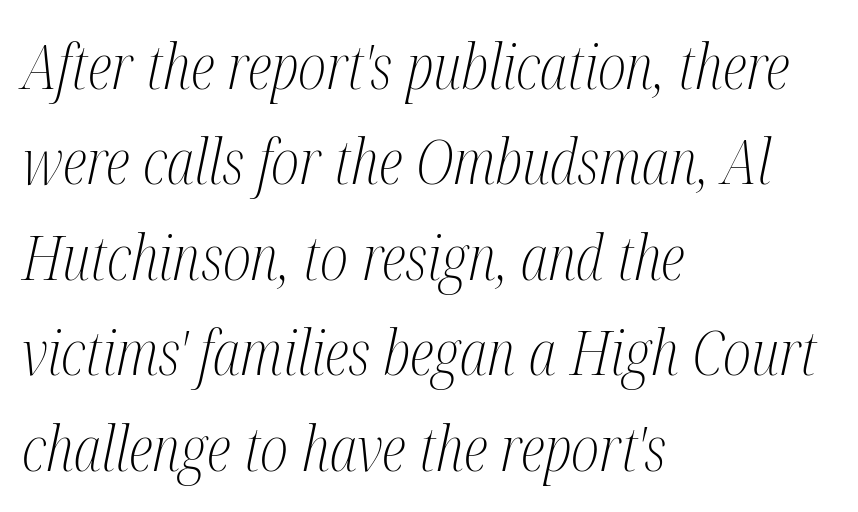
{"serif": "yes", "italic": "yes", "lean": "right", "slant_degrees": 12, "bold": "no", "weight": "light", "width": "condensed", "stroke_contrast": "medium", "x_height": "medium", "monospaced": "no", "underline": "no", "align": "left", "line_spacing": "normal", "line_spacing_ratio": 1.54, "letter_spacing": "normal", "letter_spacing_em": 0.0, "glyph_px": 62}
